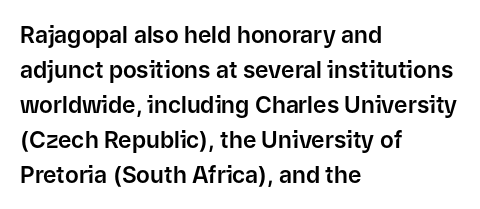
{"italic": "no", "underline": "no", "align": "left", "line_spacing": "normal", "line_spacing_ratio": 1.52, "letter_spacing": "normal", "letter_spacing_em": 0.0, "glyph_px": 23}
